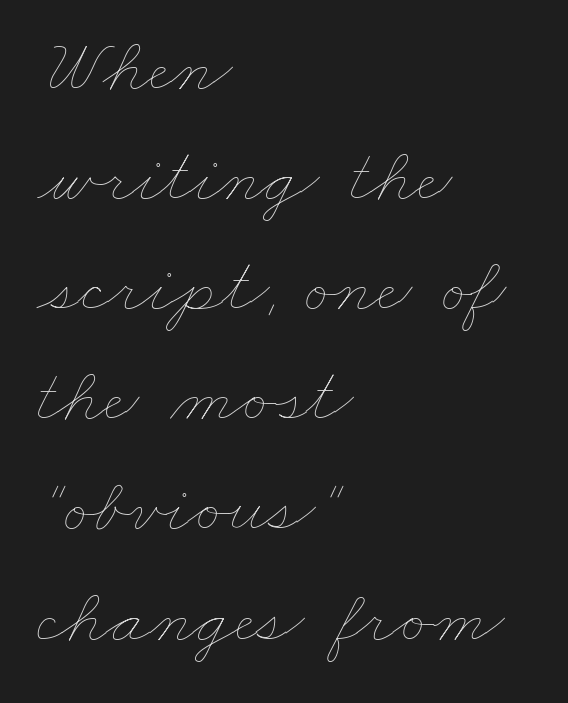
Words appear dense and cohesive because spacing is normal. Each letter keeps its own natural width here, so spacing adapts to shape. Decoration check: the copy has no underline. Visually the block forms a straight wall on the left and a jagged coastline on the right. The block of text has a typical density, with ordinary space between rows.
